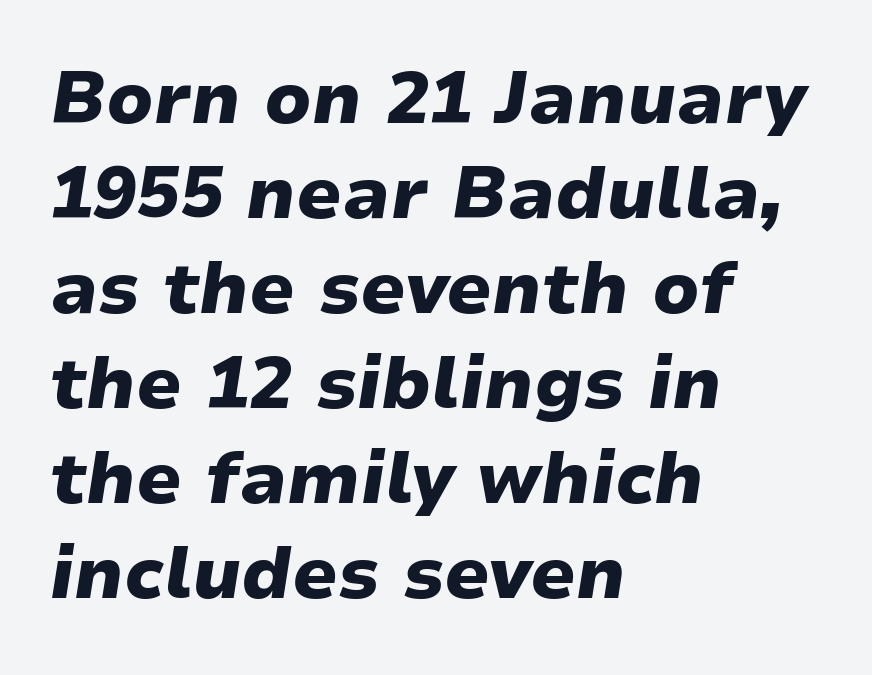
Q: Is the text bold? A: Yes.
Q: Is the text italic (slanted)? A: Yes, it leans right by about 9 degrees.
Q: Is the text underlined? A: No.
Q: How is the paragraph aligned? A: Left-aligned.
Q: Is the spacing between letters normal or unusually wide? A: Normal.
Q: Is the spacing between lines tight, normal or loose? A: Normal.
Q: Width (condensed, normal, or wide)? A: Wide.
Q: Stroke contrast? A: Low.
Q: x-height? A: Medium.
Q: Monospaced? A: No.
